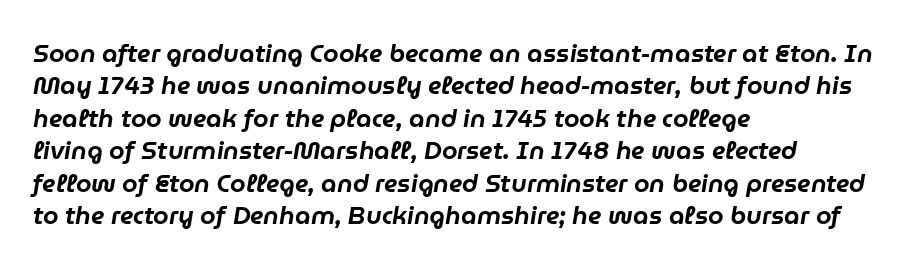
The image shows 25 px text type, italic (leaning right); set left-aligned, normal line spacing (1.3x), normal letter spacing, not underlined.
